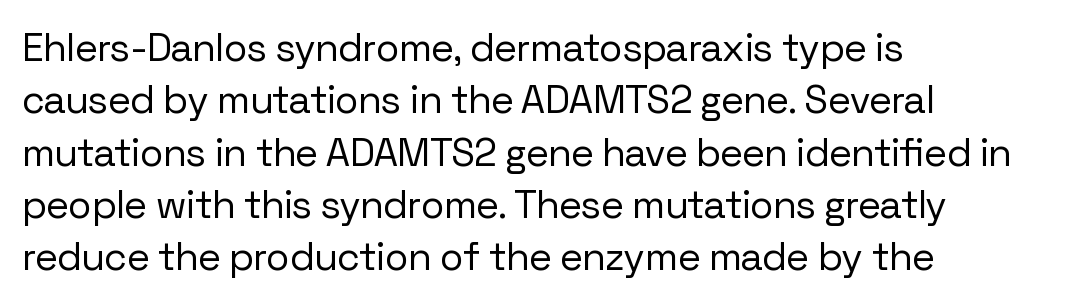
The image shows 39 px regular-weight sans-serif type, upright; set left-aligned, normal line spacing (1.34x), normal letter spacing, not underlined; low stroke contrast and a medium x-height.
